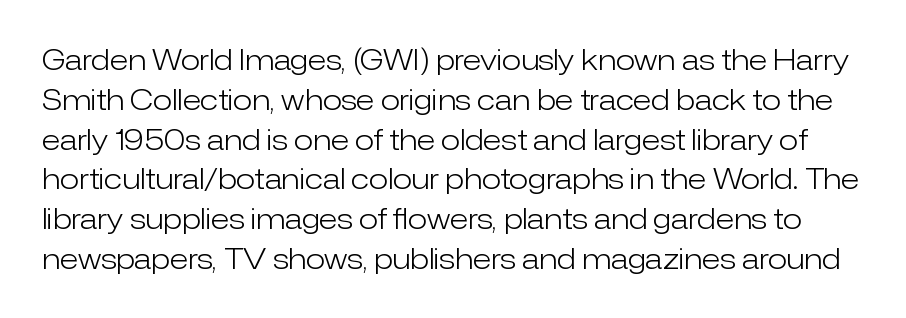
A sans-serif font was chosen for this passage. Tracking value appears to be zero — textbook default spacing. Honestly, there is no underline to notice here at all. Reading down the column, the eye jumps a familiar distance to each next line. Nope, not italic — everything's standing straight.
